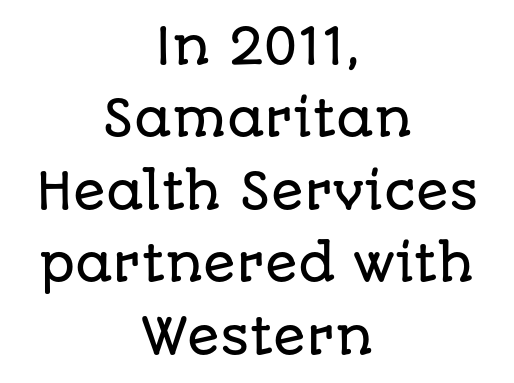
The image shows 48 px sans-serif type, upright; set centered, normal line spacing (1.51x), normal letter spacing, not underlined; low stroke contrast and a large x-height.
